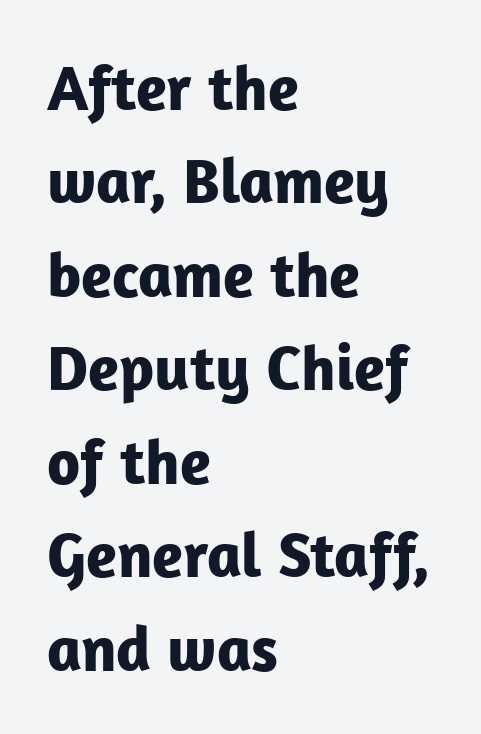
Q: Is the text bold? A: Yes.
Q: Is the text italic (slanted)? A: No, it is upright.
Q: Is the typeface a serif or a sans-serif typeface? A: Sans-serif.
Q: Is the text underlined? A: No.
Q: How is the paragraph aligned? A: Left-aligned.
Q: Is the spacing between letters normal or unusually wide? A: Normal.
Q: Is the spacing between lines tight, normal or loose? A: Normal.
Q: Width (condensed, normal, or wide)? A: Normal.
Q: Stroke contrast? A: Low.
Q: x-height? A: Medium.
Q: Monospaced? A: No.
